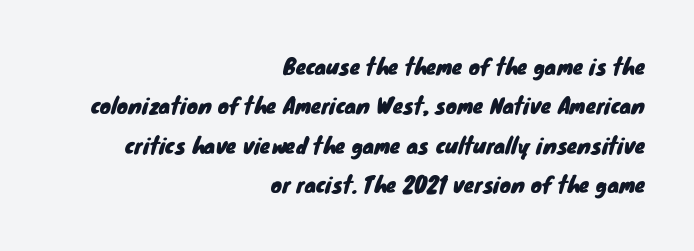
The image shows 21 px text type; set right-aligned, line spacing 1.88x, normal letter spacing, not underlined.
